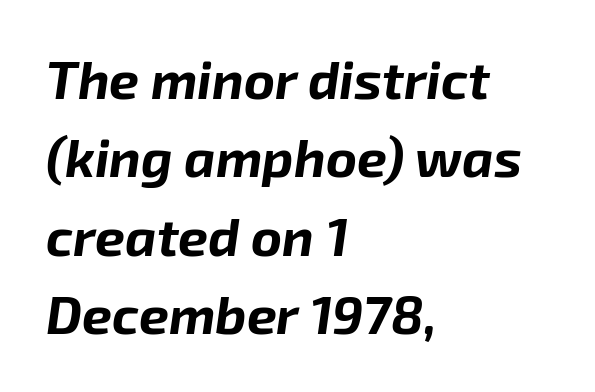
The image shows 53 px bold type, italic (leaning right); set left-aligned, normal line spacing (1.48x), normal letter spacing, not underlined; low stroke contrast and a medium x-height.
